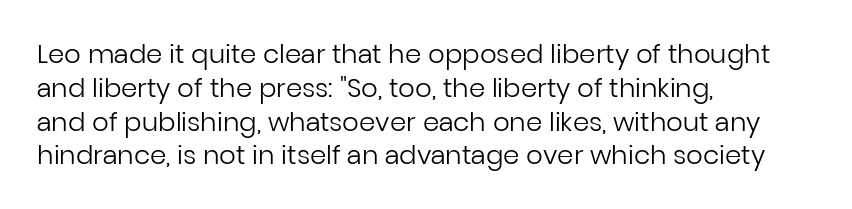
Descenders are the only things crossing below the line. Vertical strokes here are truly vertical. Compared with typical paragraphs, the rows here are spaced about the same. The setting favours the left margin, as ordinary paragraphs usually do.
